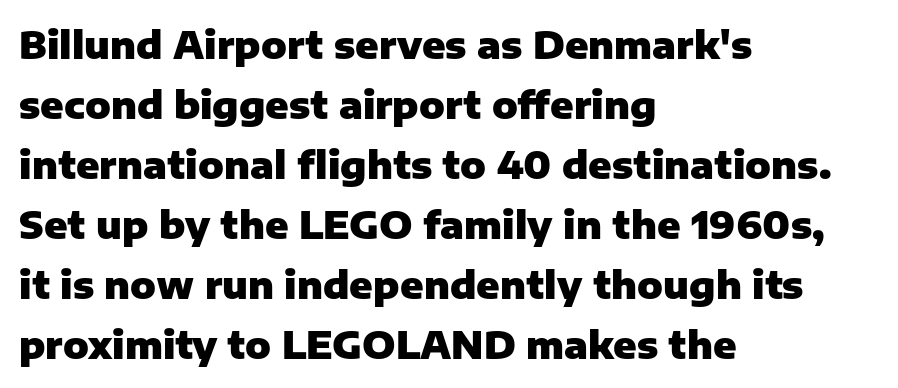
{"serif": "no", "italic": "no", "bold": "yes", "weight": "heavy", "width": "normal", "stroke_contrast": "low", "x_height": "medium", "monospaced": "no", "underline": "no", "align": "left", "line_spacing": "normal", "line_spacing_ratio": 1.58, "letter_spacing": "normal", "letter_spacing_em": 0.0, "glyph_px": 38}
